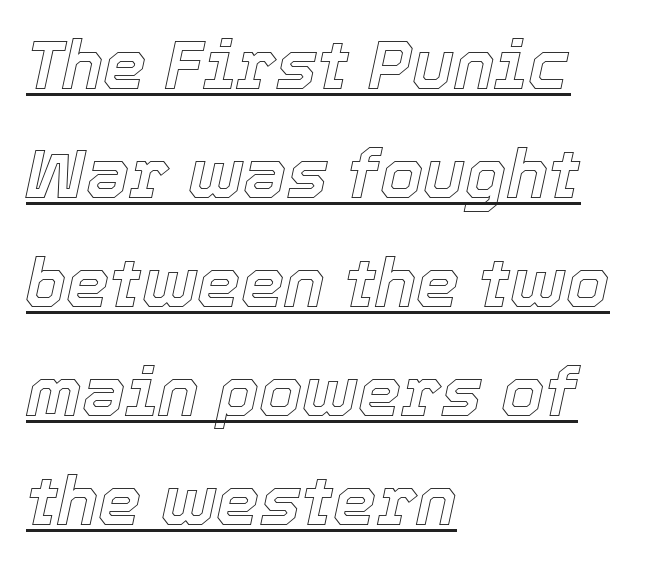
{"italic": "yes", "lean": "right", "slant_degrees": 12, "width": "normal", "x_height": "medium", "monospaced": "no", "underline": "yes", "align": "left", "line_spacing": "normal", "line_spacing_ratio": 1.58, "letter_spacing": "normal", "letter_spacing_em": 0.0, "glyph_px": 69}
